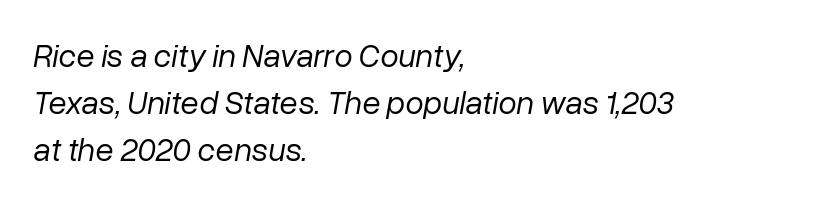
{"italic": "yes", "lean": "right", "slant_degrees": 10, "bold": "no", "weight": "regular", "width": "normal", "stroke_contrast": "low", "x_height": "medium", "monospaced": "no", "underline": "no", "align": "left", "line_spacing": "normal", "line_spacing_ratio": 1.42, "letter_spacing": "normal", "letter_spacing_em": 0.0, "glyph_px": 33}
